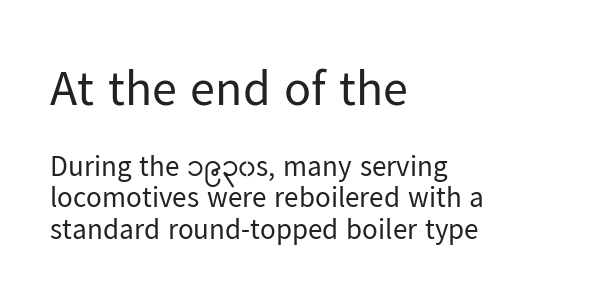
{"serif": "no", "italic": "no", "bold": "no", "weight": "regular", "width": "normal", "stroke_contrast": "low", "x_height": "medium", "monospaced": "no", "underline": "no", "align": "left", "line_spacing": "tight", "line_spacing_ratio": 1.08, "letter_spacing": "normal", "letter_spacing_em": 0.0, "larger_block": "first", "size_ratio": 1.72, "glyph_px": 50}
